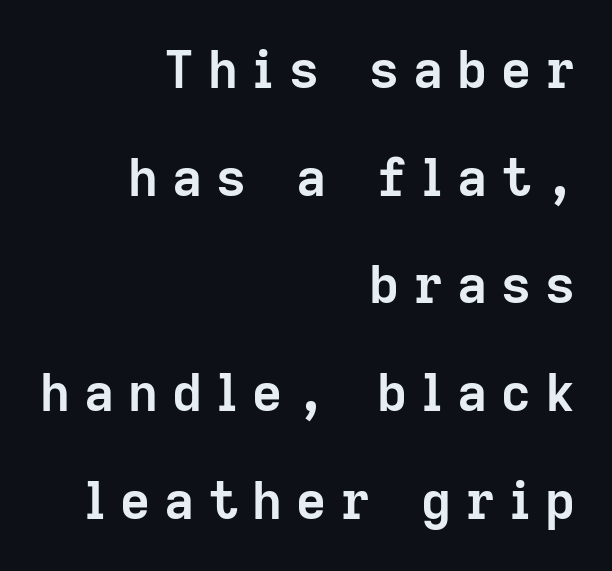
The rag falls on the left side of this text block. Summary of vertical rhythm: relaxed, with wide interline spacing. You can tell it's not italic because the verticals are truly vertical. Observe the wide spacing: letters keep a clear distance from each other. Proportional: the letters do not fall into vertical columns. Typesetter's note: full bold, strokes at maximum text heaviness.
